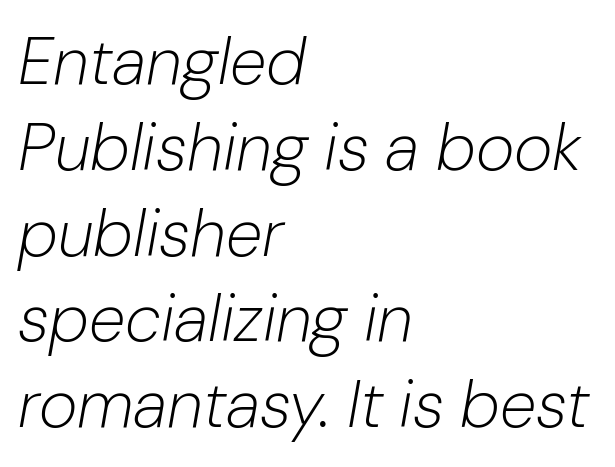
The image shows 66 px light type, italic (leaning right); set left-aligned, normal line spacing (1.3x), normal letter spacing, not underlined; low stroke contrast and a medium x-height.
